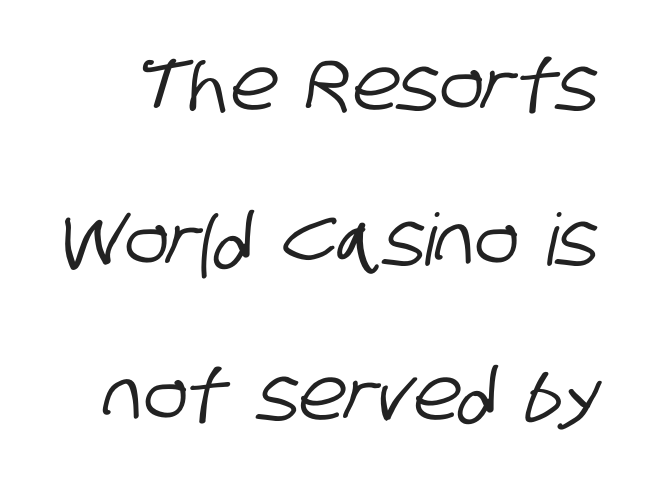
In terms of leading, this rendering errs on the spacious side. Look at the bottom of the vertical strokes: they stop flat, with no serifs. The type is set solid horizontally, with unmodified tracking. Lines of text with bare space underneath. Proportional: the letters do not fall into vertical columns.
